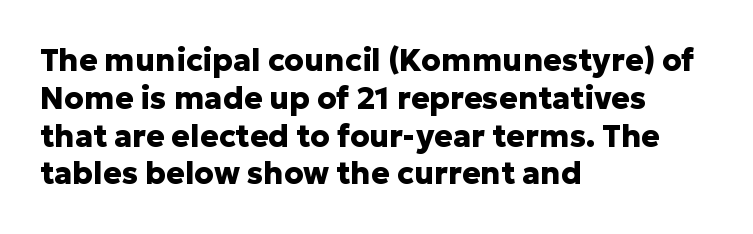
{"serif": "no", "italic": "no", "bold": "yes", "weight": "heavy", "width": "normal", "stroke_contrast": "low", "x_height": "medium", "monospaced": "no", "underline": "no", "align": "left", "line_spacing_ratio": 1.22, "letter_spacing": "normal", "letter_spacing_em": 0.0, "glyph_px": 31}
